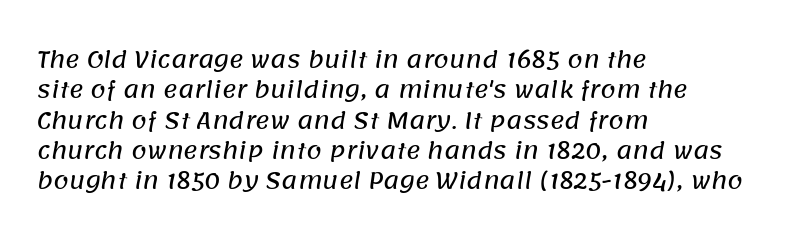
Q: Is the text underlined? A: No.
Q: How is the paragraph aligned? A: Left-aligned.
Q: Is the spacing between letters normal or unusually wide? A: Normal.
Q: Is the spacing between lines tight, normal or loose? A: Normal.
